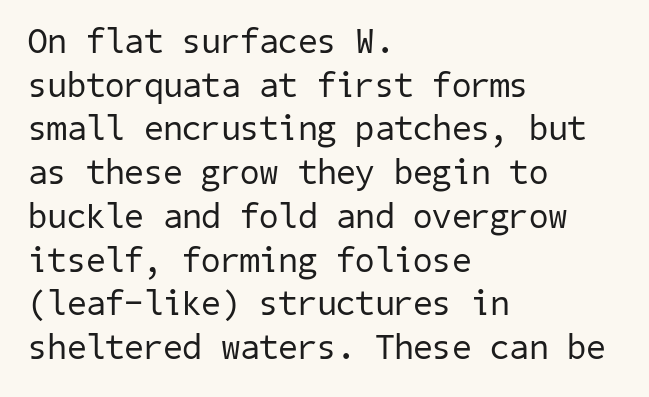
Q: Is the text bold? A: No.
Q: Is the typeface a serif or a sans-serif typeface? A: Sans-serif.
Q: Is the text underlined? A: No.
Q: How is the paragraph aligned? A: Left-aligned.
Q: Is the spacing between letters normal or unusually wide? A: Normal.
Q: Is the spacing between lines tight, normal or loose? A: Normal.
Q: Width (condensed, normal, or wide)? A: Normal.
Q: Stroke contrast? A: Low.
Q: x-height? A: Medium.
